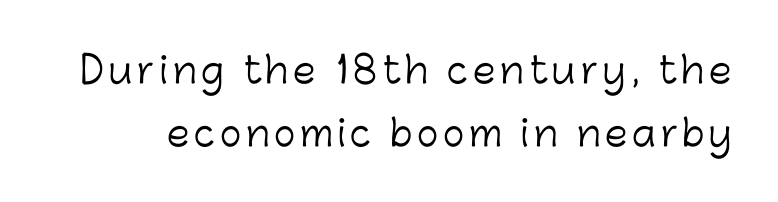
Q: Is the text bold? A: No.
Q: Is the text italic (slanted)? A: No, it is upright.
Q: Is the typeface a serif or a sans-serif typeface? A: Sans-serif.
Q: Is the text underlined? A: No.
Q: Width (condensed, normal, or wide)? A: Normal.
Q: Stroke contrast? A: Low.
Q: x-height? A: Medium.
Q: Monospaced? A: No.
